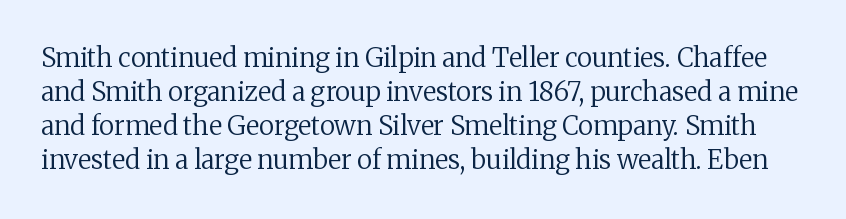
Q: Is the text bold? A: No.
Q: Is the text italic (slanted)? A: No, it is upright.
Q: Is the text underlined? A: No.
Q: Is the spacing between letters normal or unusually wide? A: Normal.
Q: Is the spacing between lines tight, normal or loose? A: Normal.
